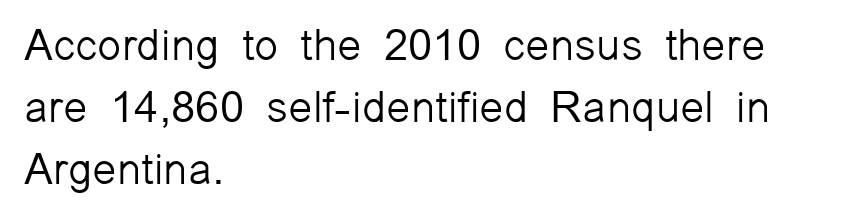
The image shows 44 px light sans-serif type, upright; set left-aligned, normal line spacing (1.41x), normal letter spacing, not underlined; low stroke contrast and a medium x-height.
